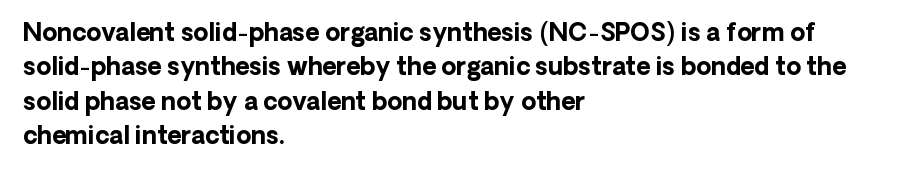
The image shows 24 px bold type, upright; set left-aligned, normal line spacing (1.43x), normal letter spacing, not underlined.
